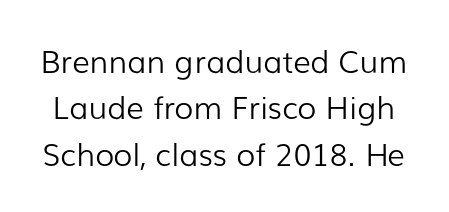
Q: Is the text bold? A: No.
Q: Is the text italic (slanted)? A: No, it is upright.
Q: Is the typeface a serif or a sans-serif typeface? A: Sans-serif.
Q: Is the text underlined? A: No.
Q: Is the spacing between letters normal or unusually wide? A: Normal.
Q: Is the spacing between lines tight, normal or loose? A: Normal.
Q: Width (condensed, normal, or wide)? A: Normal.
Q: Stroke contrast? A: Low.
Q: x-height? A: Medium.
Q: Monospaced? A: No.
